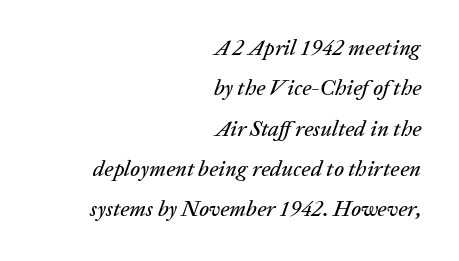
The specimen omits any rule beneath the text block's lines. The axis of the letterforms is tilted away from vertical. Short note: letters normally spaced. The text block is weighted toward the right margin, trailing off unevenly leftward.
